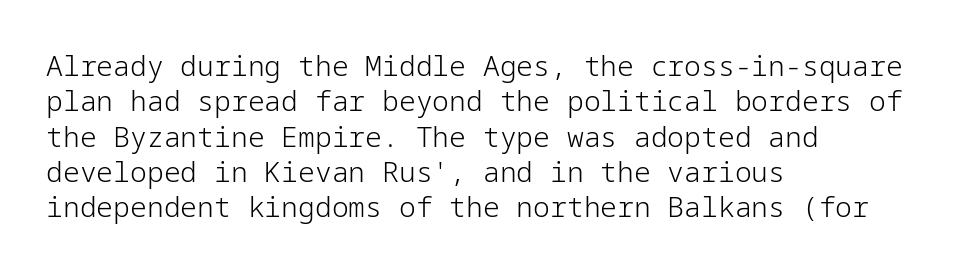
The image shows 28 px light sans-serif type, upright; set left-aligned, normal line spacing (1.26x), normal letter spacing, not underlined; low stroke contrast and a medium x-height.
